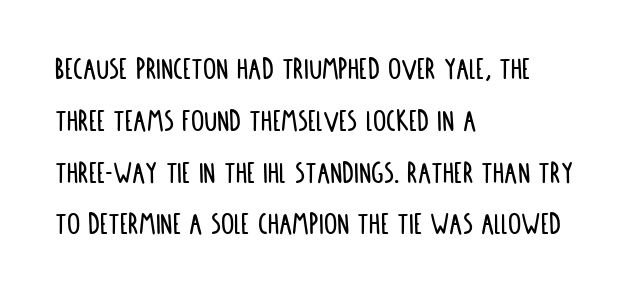
Q: Is the text italic (slanted)? A: No, it is upright.
Q: Is the typeface a serif or a sans-serif typeface? A: Sans-serif.
Q: Is the text underlined? A: No.
Q: How is the paragraph aligned? A: Left-aligned.
Q: Is the spacing between letters normal or unusually wide? A: Normal.
Q: Is the spacing between lines tight, normal or loose? A: Normal.
Q: Width (condensed, normal, or wide)? A: Condensed.
Q: Stroke contrast? A: Low.
Q: x-height? A: Large.
Q: Monospaced? A: No.
